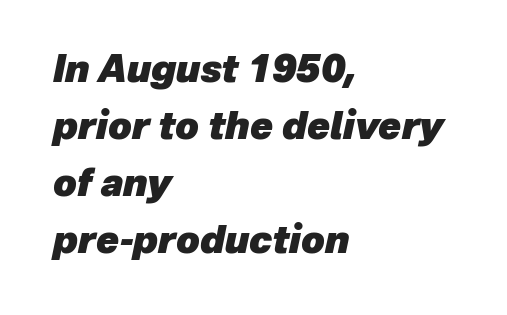
The image shows 37 px heavy type, italic (leaning right); set left-aligned, normal line spacing (1.54x), normal letter spacing, not underlined; low stroke contrast and a medium x-height.
